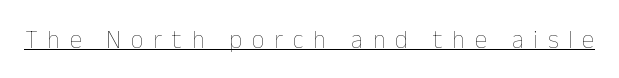
Q: Is the text bold? A: No.
Q: Is the text italic (slanted)? A: No, it is upright.
Q: Is the text underlined? A: Yes.
Q: Is the spacing between letters normal or unusually wide? A: Unusually wide.
